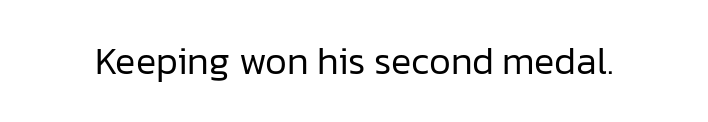
{"serif": "no", "italic": "no", "bold": "no", "weight": "regular", "width": "normal", "stroke_contrast": "low", "x_height": "medium", "monospaced": "no", "underline": "no", "letter_spacing": "normal", "letter_spacing_em": 0.0, "glyph_px": 38}
